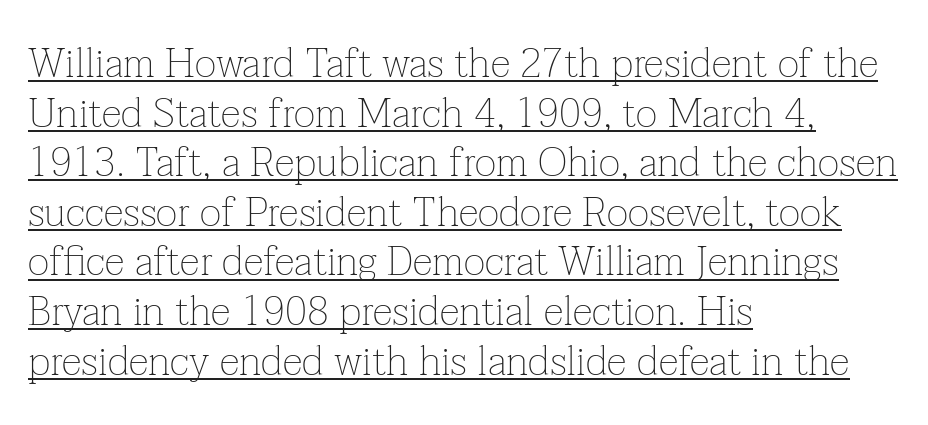
{"serif": "yes", "italic": "no", "bold": "no", "weight": "thin", "width": "normal", "stroke_contrast": "low", "x_height": "medium", "monospaced": "no", "underline": "yes", "align": "left", "line_spacing_ratio": 1.21, "letter_spacing": "normal", "letter_spacing_em": 0.0, "glyph_px": 41}
